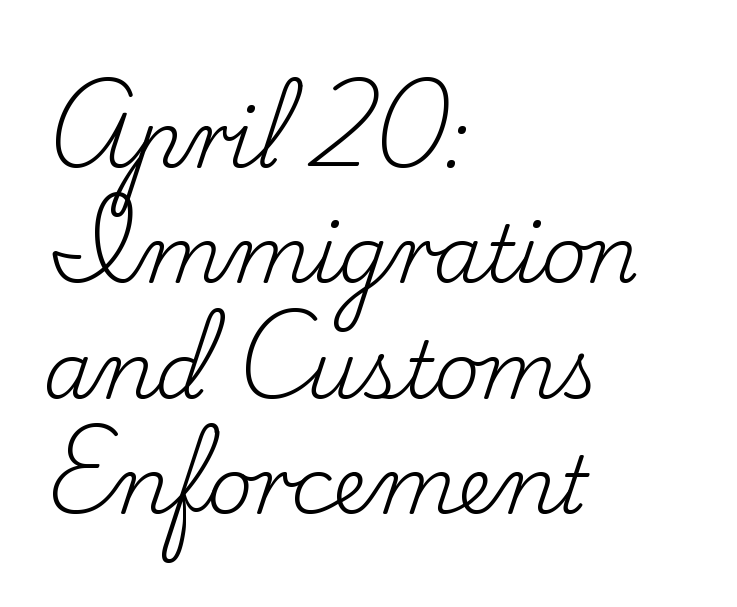
The image shows 79 px regular-weight serif type; set left-aligned, normal line spacing (1.46x), normal letter spacing, not underlined; low stroke contrast and a small x-height.
